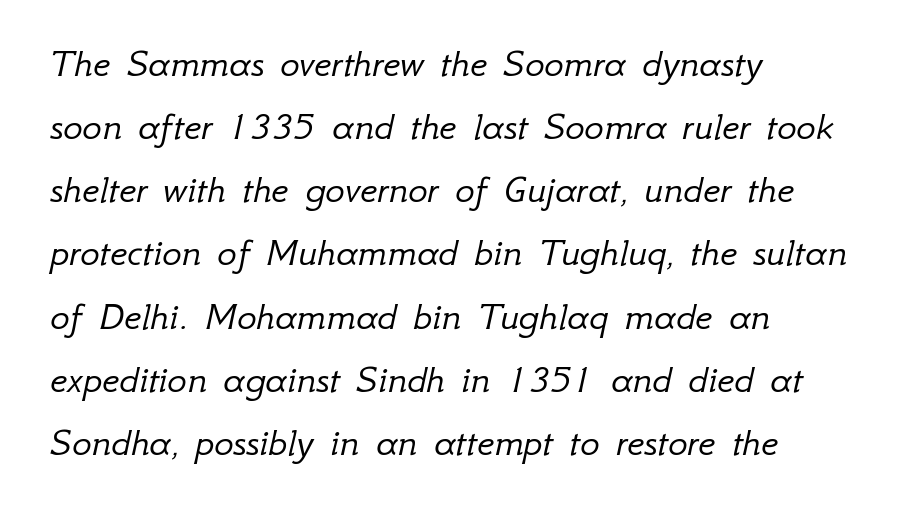
The image shows 41 px light type, italic (leaning right); set left-aligned, normal line spacing (1.54x), normal letter spacing, not underlined; low stroke contrast and a small x-height.
